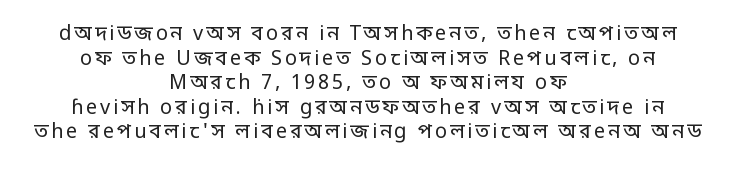
The strip under each line holds only bare page. The face looks like a standard text weight, possibly lighter. Leftover space on each line is divided equally before and after the words. The lettering holds an erect, upright posture throughout.
